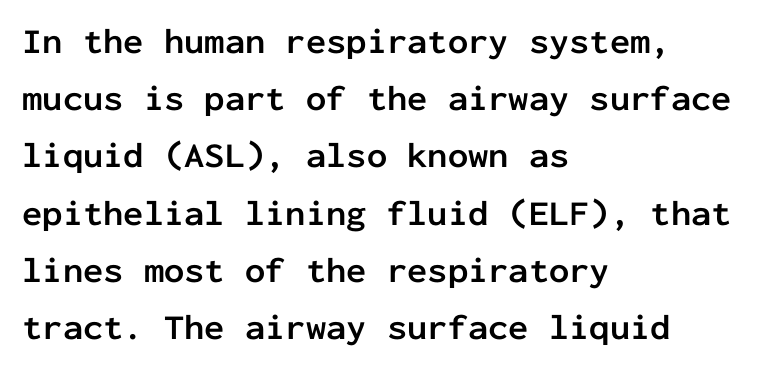
The image shows 36 px semibold sans-serif type, upright, monospaced; set left-aligned, normal line spacing (1.59x), normal letter spacing, not underlined; low stroke contrast and a medium x-height.
